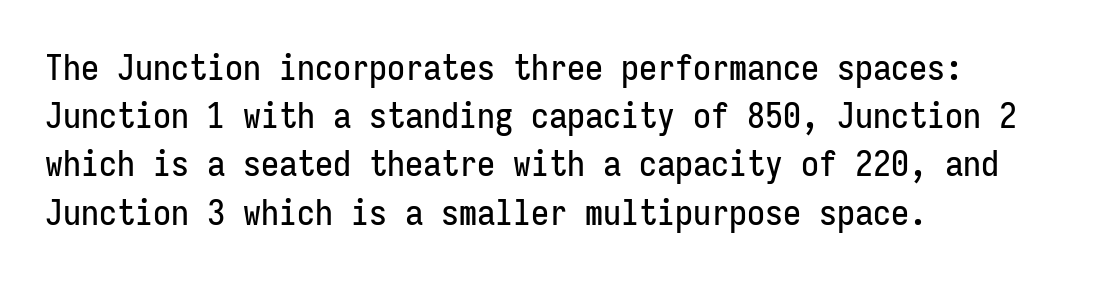
Q: Is the text italic (slanted)? A: No, it is upright.
Q: Is the typeface a serif or a sans-serif typeface? A: Sans-serif.
Q: Is the text underlined? A: No.
Q: How is the paragraph aligned? A: Left-aligned.
Q: Is the spacing between letters normal or unusually wide? A: Normal.
Q: Is the spacing between lines tight, normal or loose? A: Normal.
Q: Width (condensed, normal, or wide)? A: Condensed.
Q: Stroke contrast? A: Low.
Q: x-height? A: Medium.
Q: Monospaced? A: Yes.
